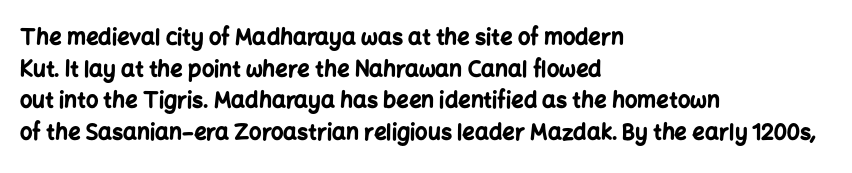
Beneath every word, the page is bare. Successive baselines arrive at the customary interval. It's the straight-up-and-down kind of type. Which margin do the lines hug? The left one — the right edge is uneven. Thick stems and heavy bowls — unmistakably bold.
